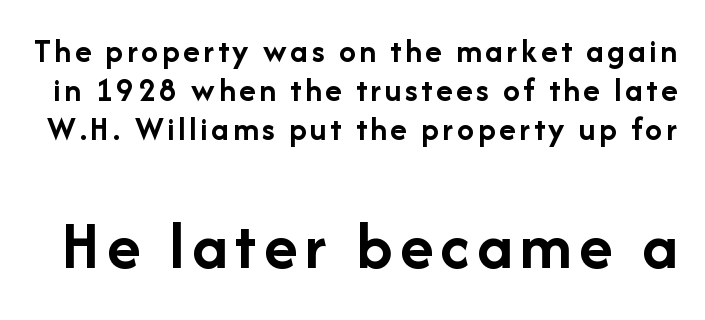
{"serif": "no", "italic": "no", "bold": "yes", "weight": "semibold", "width": "normal", "stroke_contrast": "low", "x_height": "medium", "monospaced": "no", "underline": "no", "line_spacing": "tight", "line_spacing_ratio": 1.14, "larger_block": "second", "size_ratio": 2.03, "glyph_px": 69}
